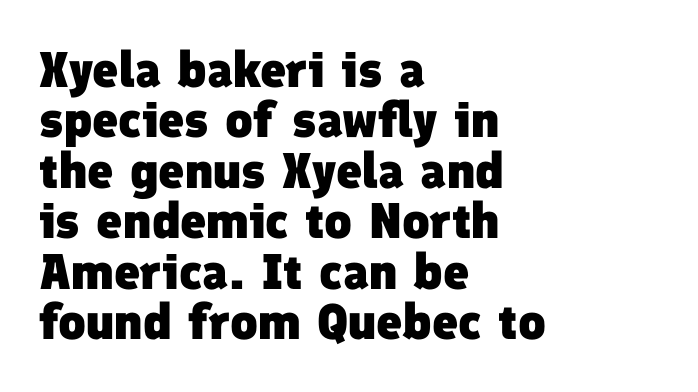
Strong, thick strokes mark this as bold type. Short note: letters normally spaced. Beneath every word, the page is bare. A classic flush-left, rag-right setting is used for this passage.
